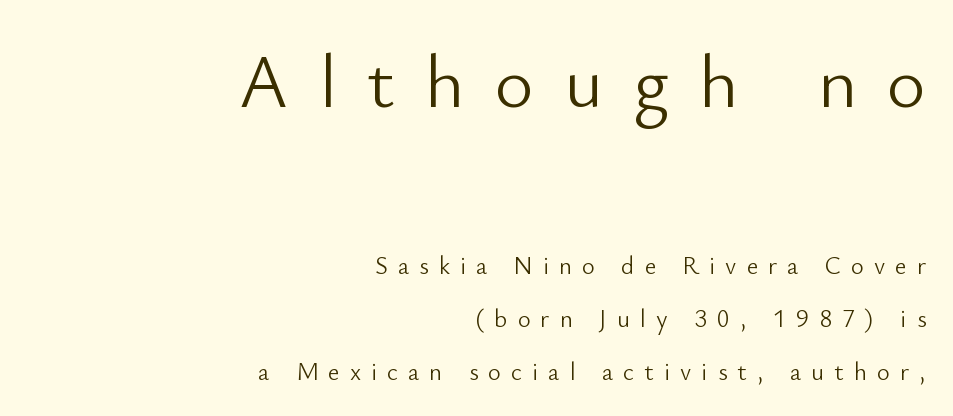
{"serif": "no", "italic": "no", "bold": "no", "weight": "light", "width": "normal", "stroke_contrast": "low", "x_height": "small", "monospaced": "no", "underline": "no", "align": "right", "line_spacing": "loose", "line_spacing_ratio": 2.13, "letter_spacing": "wide", "letter_spacing_em": 0.4, "larger_block": "first", "size_ratio": 3.0, "glyph_px": 75}
